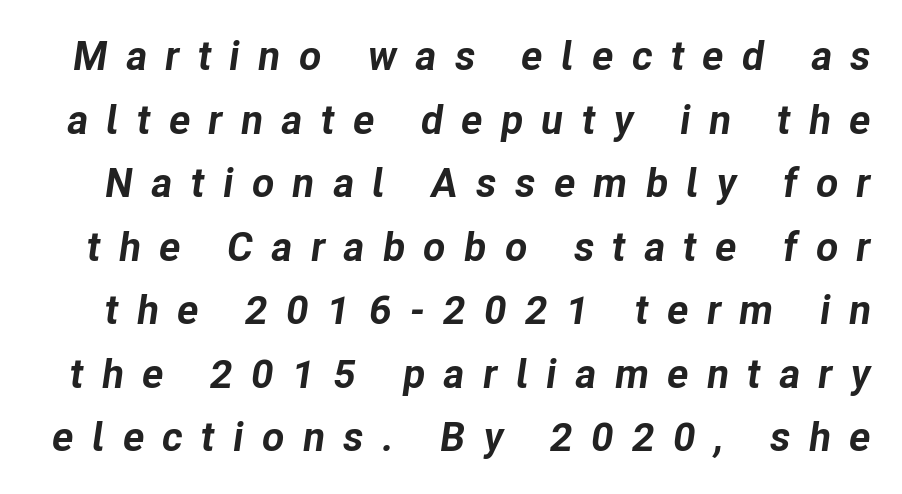
Q: Is the text bold? A: Yes.
Q: Is the text italic (slanted)? A: Yes, it leans right by about 8 degrees.
Q: Is the text underlined? A: No.
Q: Is the spacing between letters normal or unusually wide? A: Unusually wide.
Q: Is the spacing between lines tight, normal or loose? A: Normal.
Q: Width (condensed, normal, or wide)? A: Normal.
Q: Stroke contrast? A: Low.
Q: x-height? A: Medium.
Q: Monospaced? A: No.
